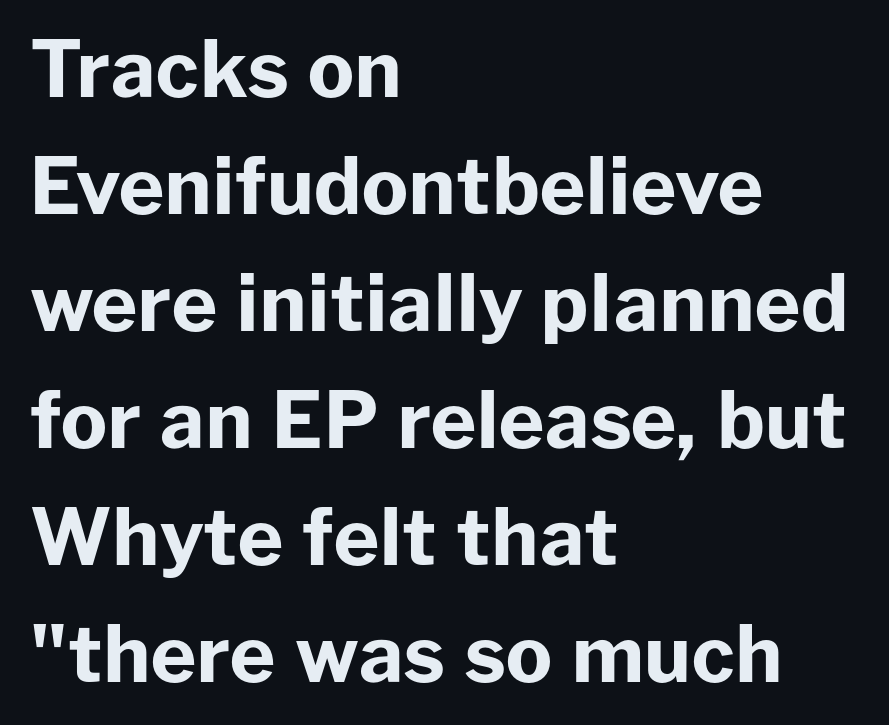
No word sits above an underline. A student would call this left alignment; a typographer would say flush left, rag right. Italic? Not at all — the glyphs are vertical. A sans-serif font was chosen for this passage. The letters sit at their default tracking, neither squeezed nor spread.
